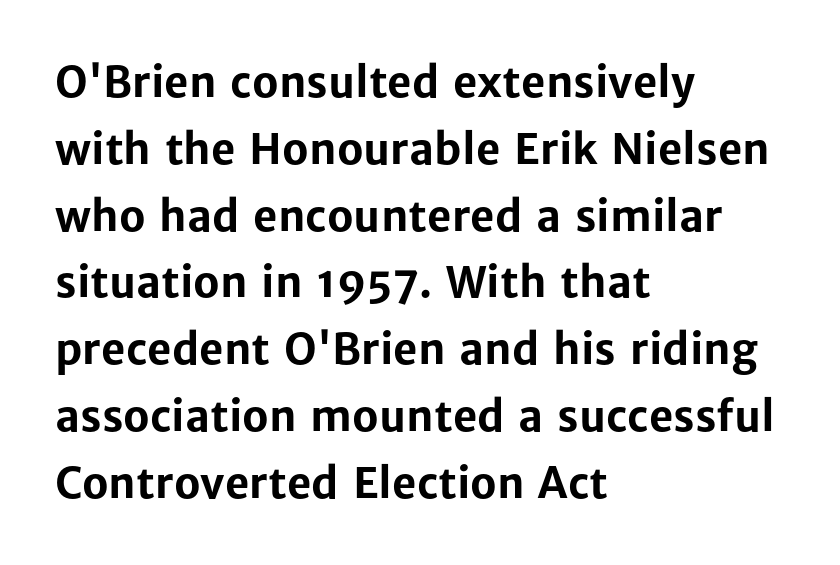
Weight: bold. Clear beneath every line of the passage. Rows of type keep a routine distance in the vertical direction. If you drew a line through each stem, it would be perfectly vertical. Each word holds together tightly as a unit, with standard inter-letter gaps.
